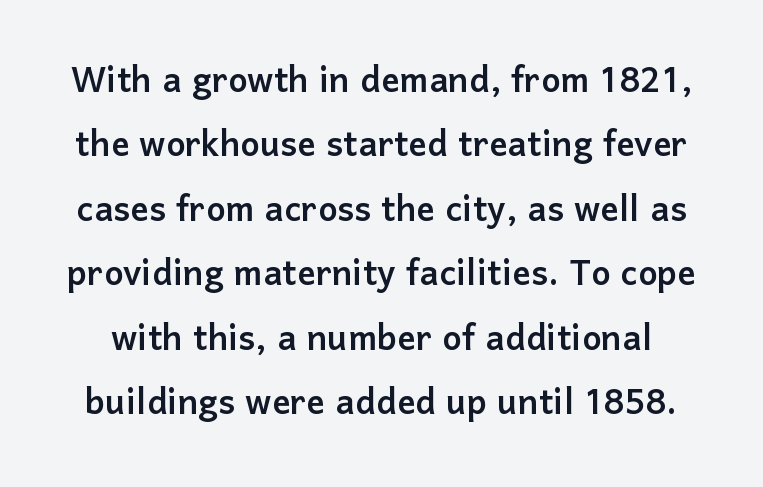
Q: Is the text italic (slanted)? A: No, it is upright.
Q: Is the typeface a serif or a sans-serif typeface? A: Sans-serif.
Q: Is the text underlined? A: No.
Q: Is the spacing between letters normal or unusually wide? A: Normal.
Q: Is the spacing between lines tight, normal or loose? A: Normal.
Q: Width (condensed, normal, or wide)? A: Normal.
Q: Stroke contrast? A: Low.
Q: x-height? A: Medium.
Q: Monospaced? A: No.
